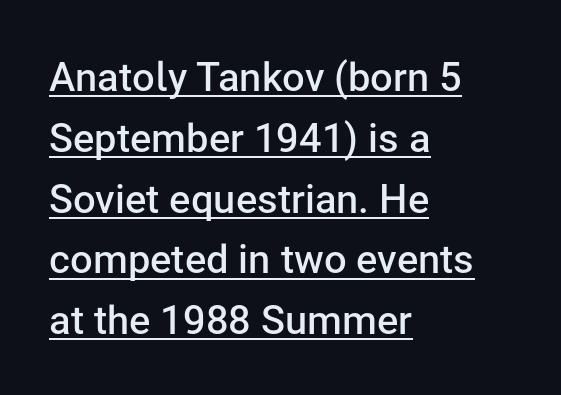
Q: Is the text bold? A: Semi-bold.
Q: Is the text italic (slanted)? A: No, it is upright.
Q: Is the typeface a serif or a sans-serif typeface? A: Sans-serif.
Q: Is the text underlined? A: Yes.
Q: How is the paragraph aligned? A: Left-aligned.
Q: Is the spacing between letters normal or unusually wide? A: Normal.
Q: Is the spacing between lines tight, normal or loose? A: Normal.
Q: Width (condensed, normal, or wide)? A: Normal.
Q: Stroke contrast? A: Low.
Q: x-height? A: Medium.
Q: Monospaced? A: No.
